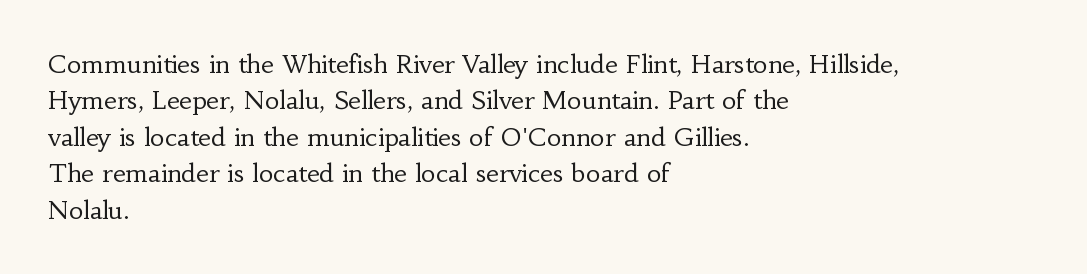
Q: Is the text bold? A: No.
Q: Is the text italic (slanted)? A: No, it is upright.
Q: Is the text underlined? A: No.
Q: How is the paragraph aligned? A: Left-aligned.
Q: Is the spacing between letters normal or unusually wide? A: Normal.
Q: Is the spacing between lines tight, normal or loose? A: Normal.
